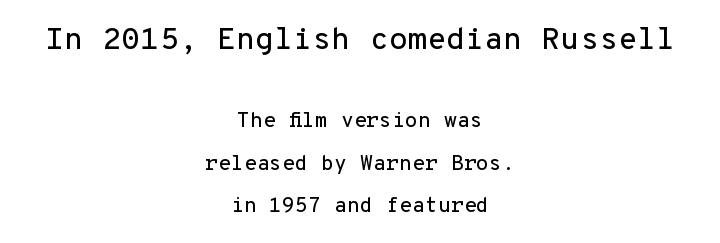
Each letter's strokes conclude bluntly, with no projecting serifs. Nothing unusual about the tracking: characters are spaced as the font intends. A great deal of white space separates one row of letters from the next. Monospaced: the letters line up in strict vertical columns. No italicization has been applied; the sample stays upright. These lines are centered, leaving both edges ragged.
